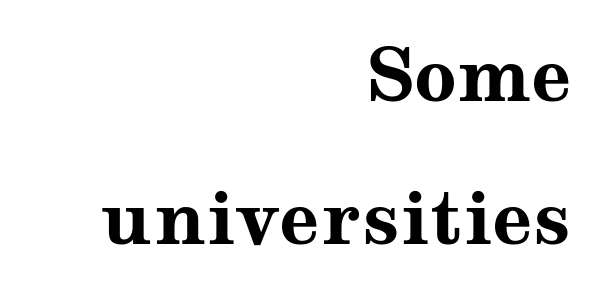
{"serif": "yes", "italic": "no", "bold": "yes", "weight": "bold", "width": "wide", "stroke_contrast": "medium", "x_height": "medium", "monospaced": "no", "underline": "no", "align": "right", "line_spacing": "loose", "line_spacing_ratio": 1.93, "letter_spacing": "normal", "letter_spacing_em": 0.0, "glyph_px": 74}
